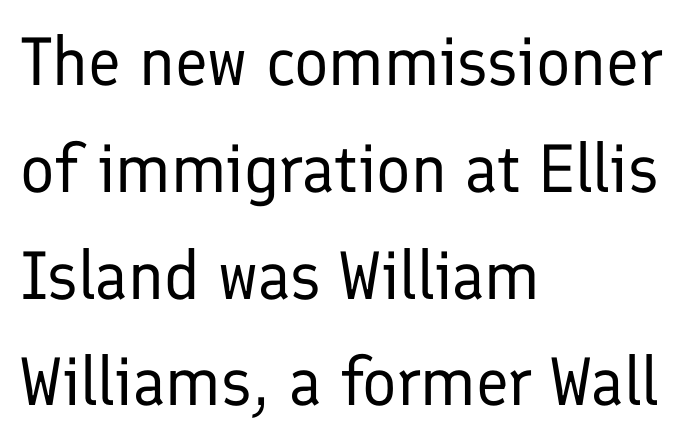
{"serif": "no", "italic": "no", "bold": "no", "weight": "regular", "width": "normal", "stroke_contrast": "low", "x_height": "medium", "monospaced": "no", "underline": "no", "align": "left", "line_spacing": "normal", "line_spacing_ratio": 1.57, "letter_spacing": "normal", "letter_spacing_em": 0.0, "glyph_px": 68}
